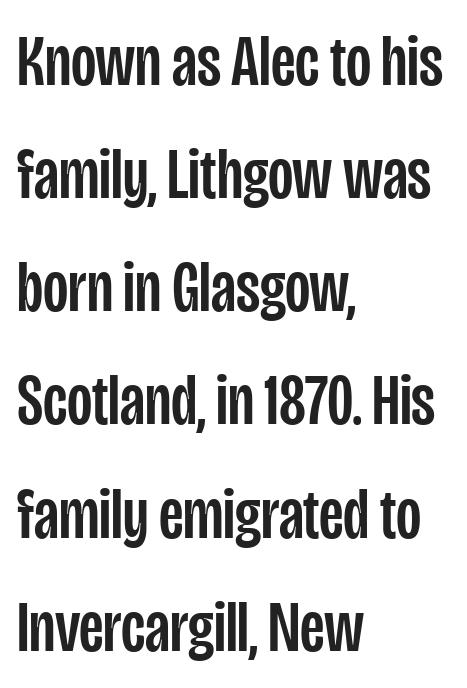
{"serif": "no", "italic": "no", "width": "condensed", "stroke_contrast": "low", "x_height": "large", "monospaced": "no", "underline": "no", "align": "left", "line_spacing": "normal", "line_spacing_ratio": 1.55, "letter_spacing": "normal", "letter_spacing_em": 0.0, "glyph_px": 73}
